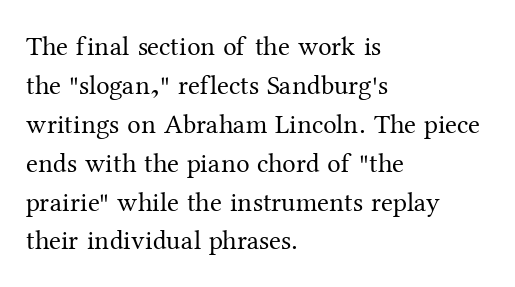
Nothing heavy about these letters — not bold at all. The block of text has a typical density, with ordinary space between rows. Posture: straight, roman, zero tilt. Quick note: underline off. The letterforms sit shoulder to shoulder at normal distance.
